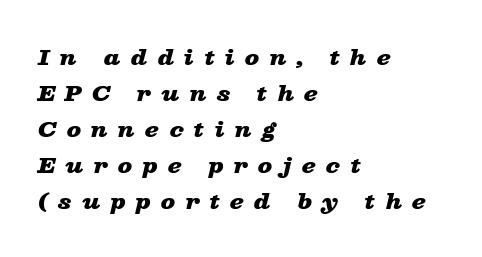
{"italic": "yes", "lean": "right", "slant_degrees": 13, "bold": "yes", "underline": "no", "align": "left", "line_spacing_ratio": 1.72, "letter_spacing": "wide", "letter_spacing_em": 0.49, "glyph_px": 21}
